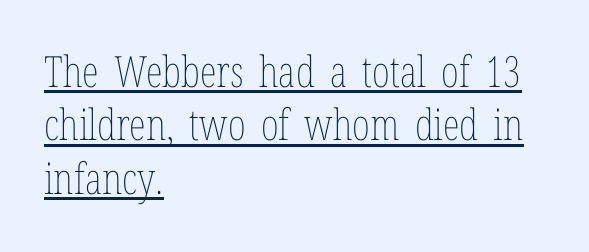
Q: Is the text bold? A: No.
Q: Is the text italic (slanted)? A: No, it is upright.
Q: Is the text underlined? A: Yes.
Q: How is the paragraph aligned? A: Left-aligned.
Q: Is the spacing between letters normal or unusually wide? A: Normal.
Q: Width (condensed, normal, or wide)? A: Condensed.
Q: Stroke contrast? A: Low.
Q: x-height? A: Medium.
Q: Monospaced? A: No.
